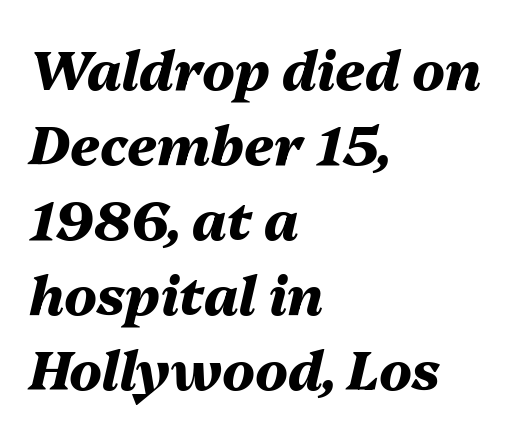
Q: Is the text bold? A: Yes.
Q: Is the text italic (slanted)? A: Yes, it leans right by about 13 degrees.
Q: Is the text underlined? A: No.
Q: How is the paragraph aligned? A: Left-aligned.
Q: Is the spacing between letters normal or unusually wide? A: Normal.
Q: Is the spacing between lines tight, normal or loose? A: Normal.
Q: Width (condensed, normal, or wide)? A: Normal.
Q: Stroke contrast? A: Medium.
Q: x-height? A: Medium.
Q: Monospaced? A: No.
